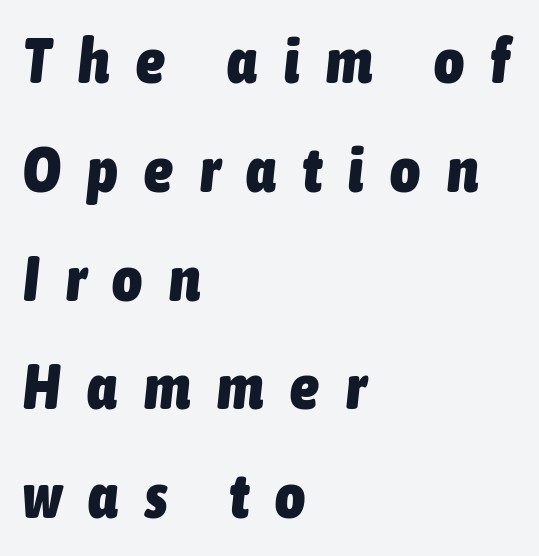
Q: Is the text bold? A: Yes.
Q: Is the text italic (slanted)? A: Yes, it leans right by about 6 degrees.
Q: Is the text underlined? A: No.
Q: How is the paragraph aligned? A: Left-aligned.
Q: Is the spacing between letters normal or unusually wide? A: Unusually wide.
Q: Is the spacing between lines tight, normal or loose? A: Normal.
Q: Width (condensed, normal, or wide)? A: Condensed.
Q: Stroke contrast? A: Low.
Q: x-height? A: Medium.
Q: Monospaced? A: No.
